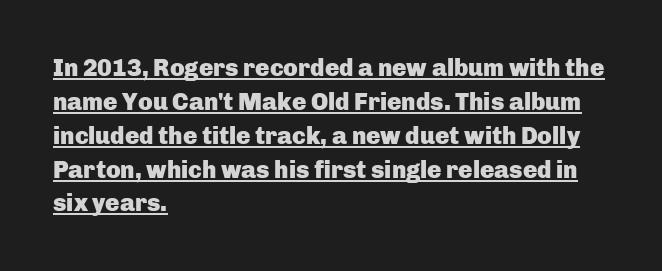
The image shows 24 px bold type, upright; set left-aligned, normal line spacing (1.41x), normal letter spacing, underlined.
